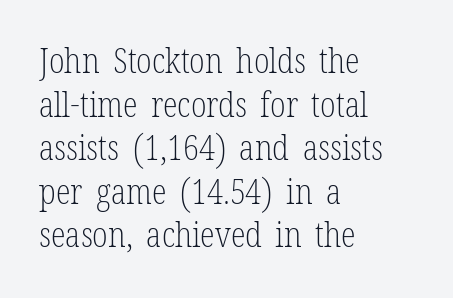
{"serif": "yes", "italic": "no", "bold": "no", "weight": "light", "width": "condensed", "stroke_contrast": "low", "x_height": "medium", "monospaced": "no", "underline": "no", "align": "left", "line_spacing": "normal", "line_spacing_ratio": 1.28, "letter_spacing": "normal", "letter_spacing_em": 0.0, "glyph_px": 34}
